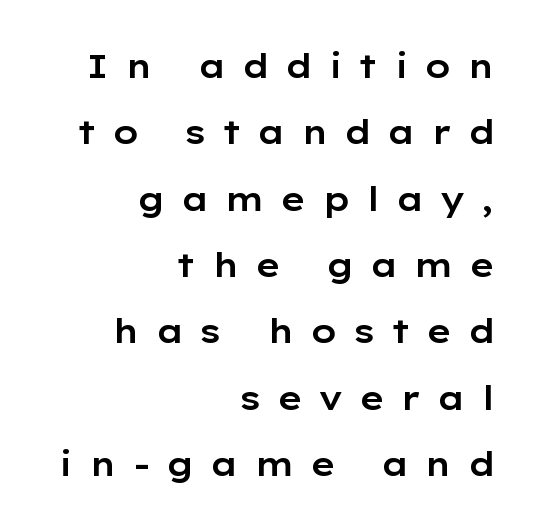
{"serif": "no", "italic": "no", "width": "wide", "stroke_contrast": "low", "x_height": "medium", "monospaced": "no", "underline": "no", "align": "right", "line_spacing": "loose", "line_spacing_ratio": 2.01, "letter_spacing": "wide", "letter_spacing_em": 0.47, "glyph_px": 33}
